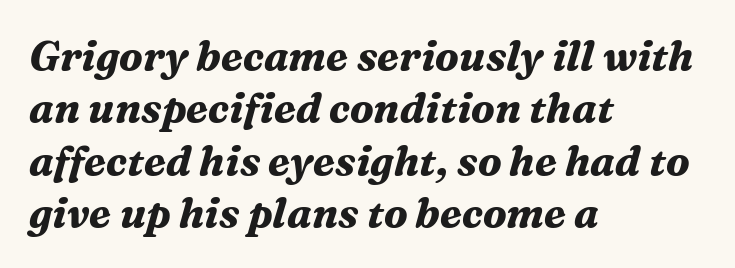
{"serif": "yes", "italic": "yes", "lean": "right", "slant_degrees": 16, "bold": "yes", "weight": "bold", "width": "normal", "stroke_contrast": "medium", "x_height": "medium", "monospaced": "no", "underline": "no", "align": "left", "line_spacing": "normal", "line_spacing_ratio": 1.28, "letter_spacing": "normal", "letter_spacing_em": 0.0, "glyph_px": 41}
